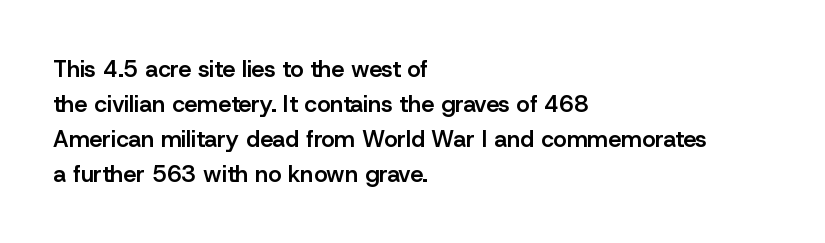
Q: Is the text bold? A: Semi-bold.
Q: Is the text italic (slanted)? A: No, it is upright.
Q: Is the text underlined? A: No.
Q: How is the paragraph aligned? A: Left-aligned.
Q: Is the spacing between letters normal or unusually wide? A: Normal.
Q: Is the spacing between lines tight, normal or loose? A: Normal.
